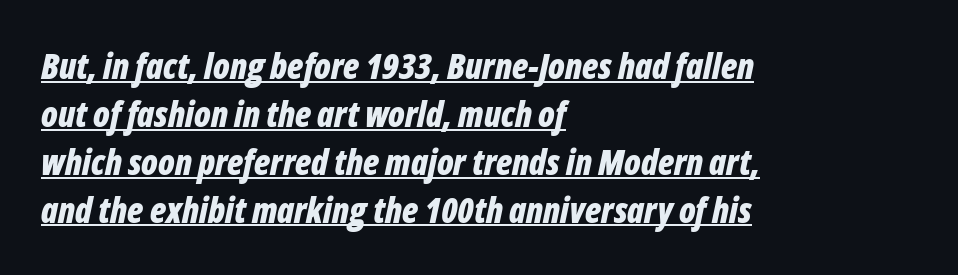
The image shows 35 px bold, condensed type, italic (leaning right); set left-aligned, normal line spacing (1.37x), normal letter spacing, underlined; low stroke contrast and a medium x-height.
